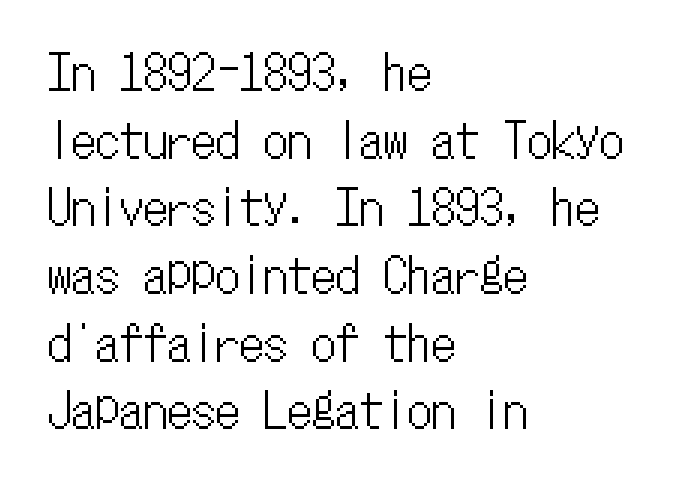
Q: Is the text italic (slanted)? A: No, it is upright.
Q: Is the text underlined? A: No.
Q: How is the paragraph aligned? A: Left-aligned.
Q: Is the spacing between letters normal or unusually wide? A: Normal.
Q: Is the spacing between lines tight, normal or loose? A: Normal.
Q: Width (condensed, normal, or wide)? A: Condensed.
Q: Stroke contrast? A: Low.
Q: x-height? A: Medium.
Q: Monospaced? A: Yes.
